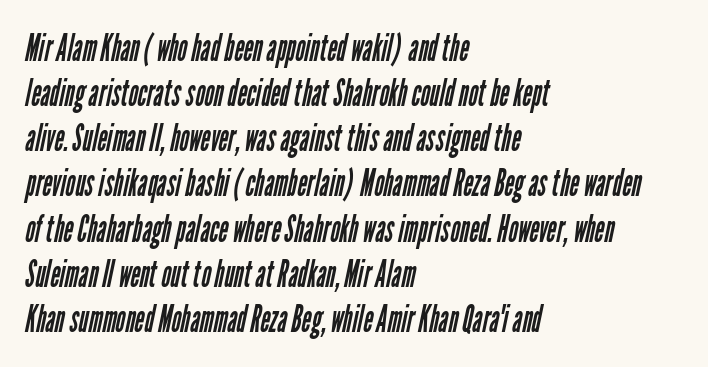
The cut favours lightness, reaching ordinary text weight at its darkest. The space directly below the letters is spotless. Tracking value appears to be zero — textbook default spacing. Each line starts at the same left margin while the right side varies. Each letter keeps its own natural width here, so spacing adapts to shape.
